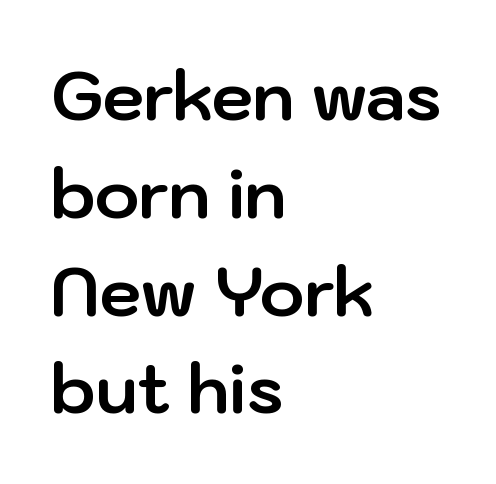
A typesetter would call this leading conventional body-copy spacing. Serif or sans? Sans — the stroke terminals are bare. Note the varied advance widths — an 'i' is clearly narrower than an 'm'. Style check: upright.
